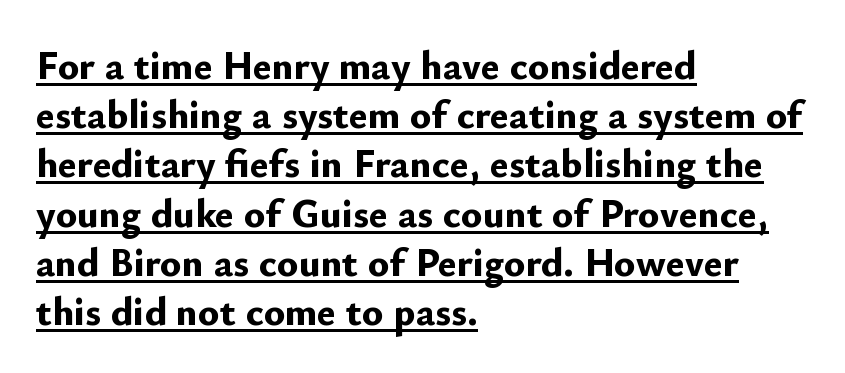
The image shows 40 px bold sans-serif type, upright; set left-aligned, line spacing 1.23x, normal letter spacing, underlined; low stroke contrast and a small x-height.
